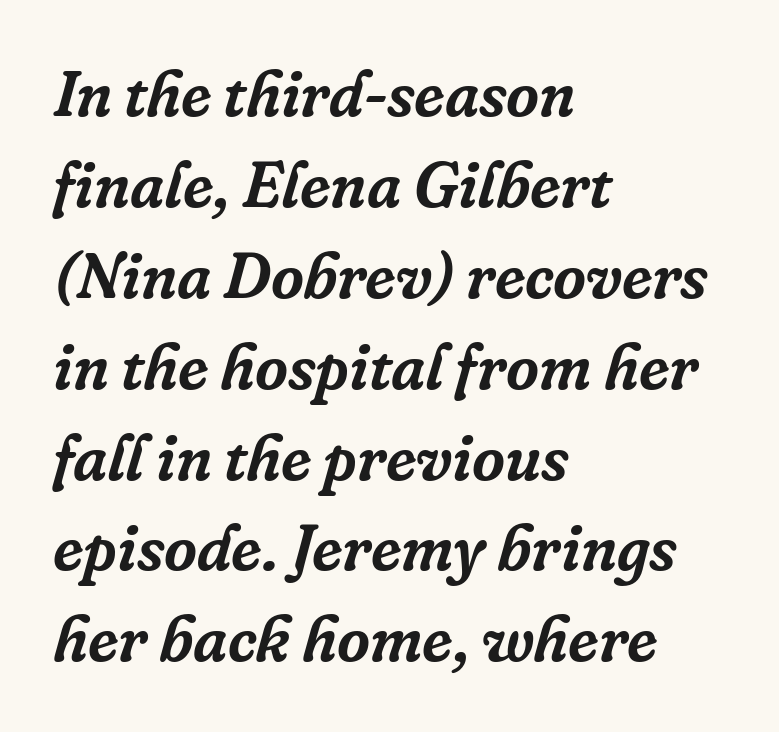
The image shows 64 px serif type, italic (leaning right); set left-aligned, normal line spacing (1.42x), normal letter spacing, not underlined; low stroke contrast and a medium x-height.
